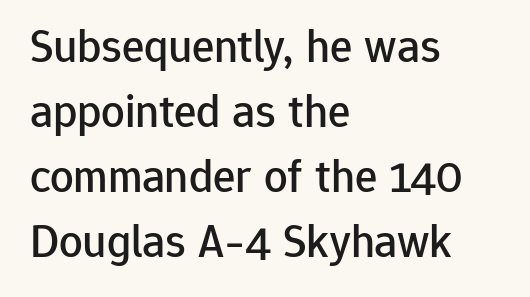
Q: Is the text italic (slanted)? A: No, it is upright.
Q: Is the typeface a serif or a sans-serif typeface? A: Sans-serif.
Q: Is the text underlined? A: No.
Q: How is the paragraph aligned? A: Left-aligned.
Q: Is the spacing between letters normal or unusually wide? A: Normal.
Q: Is the spacing between lines tight, normal or loose? A: Normal.
Q: Width (condensed, normal, or wide)? A: Normal.
Q: Stroke contrast? A: Low.
Q: x-height? A: Medium.
Q: Monospaced? A: No.
